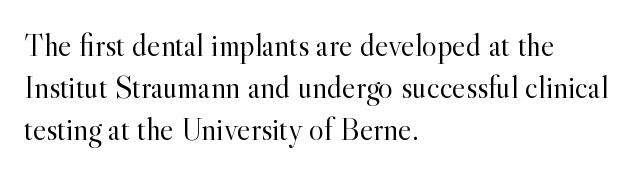
{"serif": "yes", "italic": "no", "bold": "no", "weight": "light", "width": "normal", "x_height": "small", "monospaced": "no", "underline": "no", "align": "left", "line_spacing": "normal", "line_spacing_ratio": 1.32, "letter_spacing": "normal", "letter_spacing_em": 0.0, "glyph_px": 32}
